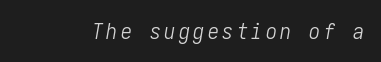
Stem width sits at or under what a default text font uses. Decoration check: the copy has no underline. Rendered with sloped, italic letterforms.
